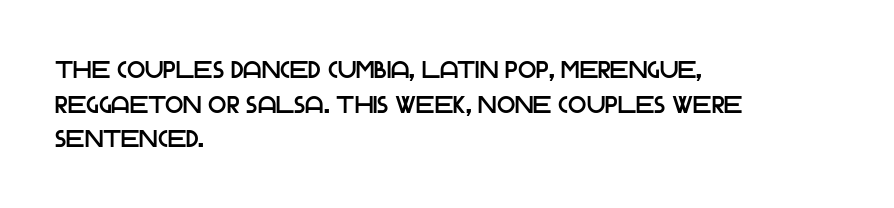
{"italic": "no", "underline": "no", "align": "left", "line_spacing": "normal", "line_spacing_ratio": 1.44, "letter_spacing": "normal", "letter_spacing_em": 0.0, "glyph_px": 24}
